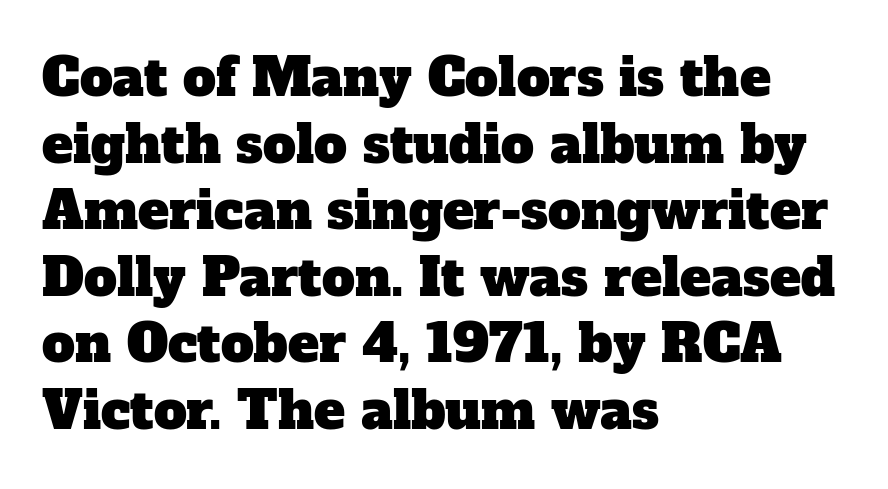
{"serif": "yes", "width": "normal", "stroke_contrast": "low", "x_height": "medium", "monospaced": "no", "underline": "no", "align": "left", "line_spacing": "normal", "line_spacing_ratio": 1.28, "letter_spacing": "normal", "letter_spacing_em": 0.0, "glyph_px": 52}
